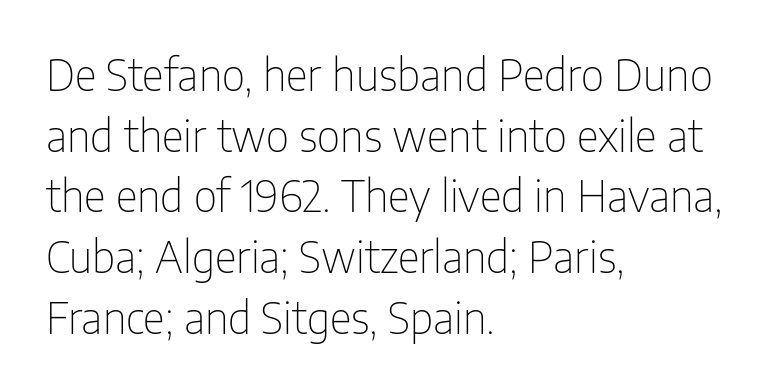
The passage shown is typeset with a sans-serif family. Vertical strokes here are truly vertical. On a weight scale, this lands at 450 or below. Horizontally, the lines are justified to the leading edge only. Anything drawn beneath the words? Only blank space. You could not count columns in this text — the font is proportionally spaced.
